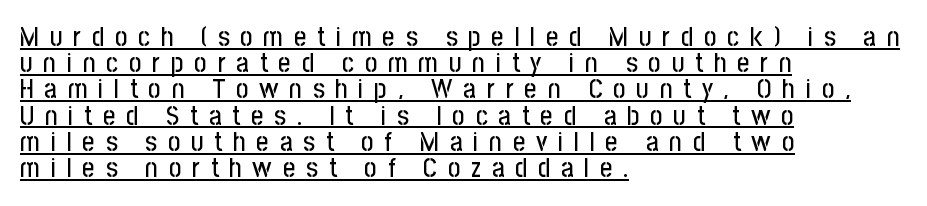
The image shows 27 px text type, upright; set left-aligned, tight line spacing (0.97x), unusually wide letter spacing (+0.4 em), underlined.
